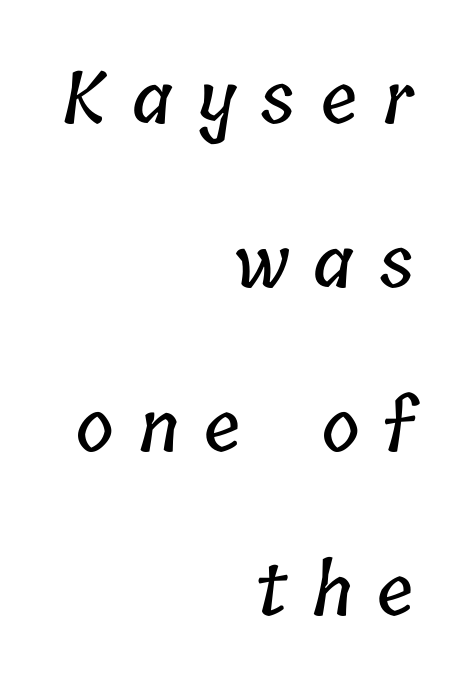
{"width": "condensed", "stroke_contrast": "low", "x_height": "medium", "monospaced": "no", "underline": "no", "align": "right", "line_spacing": "loose", "line_spacing_ratio": 2.28, "letter_spacing": "wide", "letter_spacing_em": 0.35, "glyph_px": 72}
